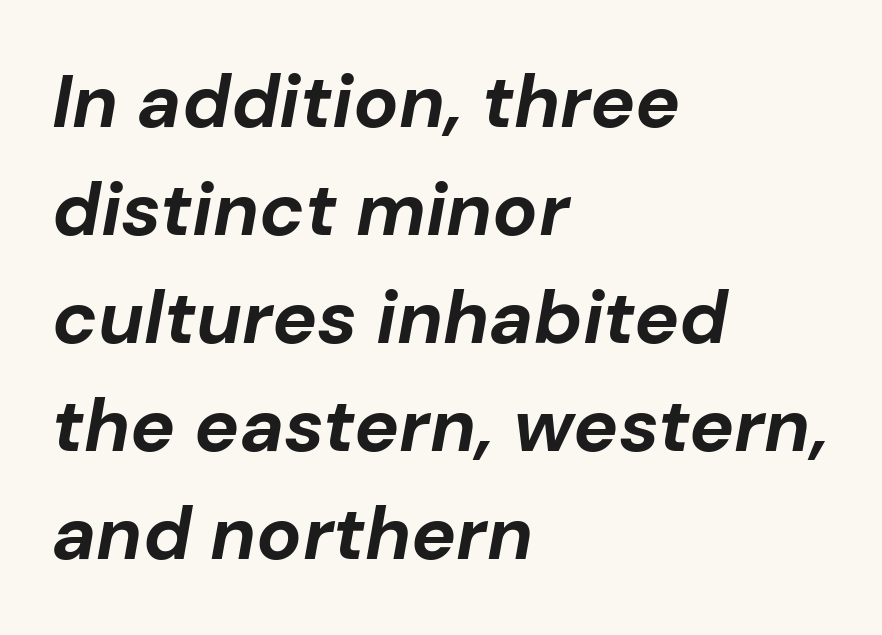
The image shows 75 px bold type, italic (leaning right); set left-aligned, normal line spacing (1.44x), normal letter spacing, not underlined; low stroke contrast and a medium x-height.
